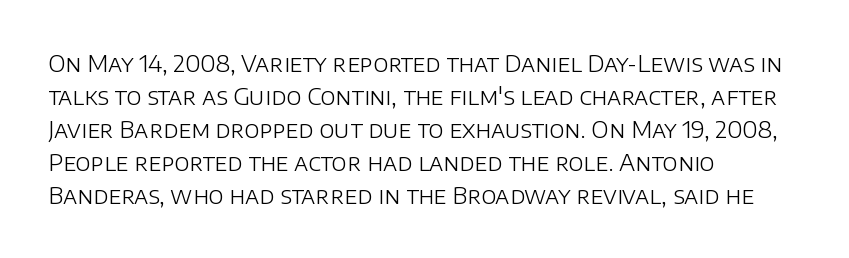
Honestly, the row spacing looks completely unremarkable. Caption: face not bold, strokes unweighted. Posture: vertical. This rendering features lettering with no underline. The setting favours the left margin, as ordinary paragraphs usually do.
